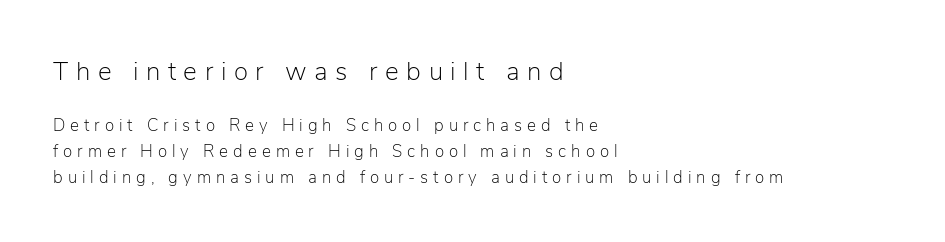
Q: Is the text bold? A: No.
Q: Is the text italic (slanted)? A: No, it is upright.
Q: Is the text underlined? A: No.
Q: How is the paragraph aligned? A: Left-aligned.
Q: Is the spacing between letters normal or unusually wide? A: Unusually wide.
Q: Is the spacing between lines tight, normal or loose? A: Normal.
Q: Which block of text is set in a larger size, the first (top) or the second (bottom)? A: The first (top) one.
